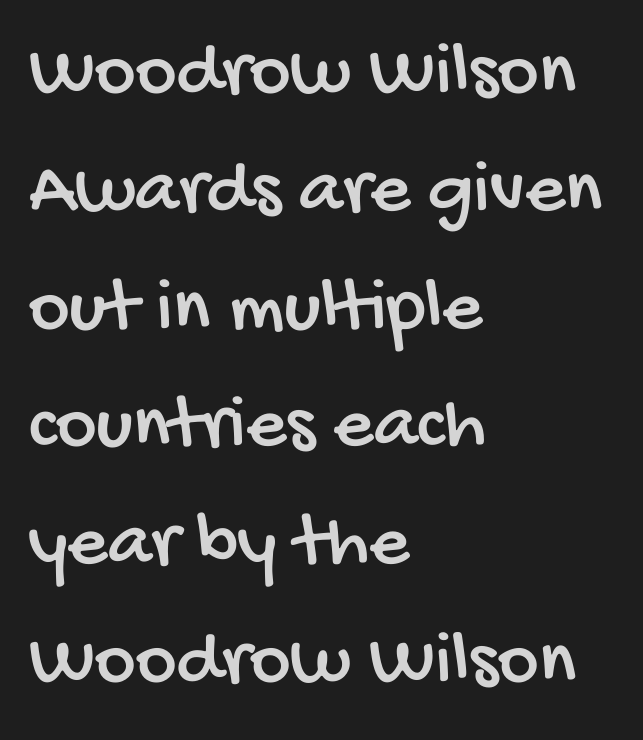
{"serif": "no", "width": "condensed", "stroke_contrast": "low", "x_height": "large", "monospaced": "no", "underline": "no", "align": "left", "line_spacing": "normal", "line_spacing_ratio": 1.51, "letter_spacing": "normal", "letter_spacing_em": 0.0, "glyph_px": 78}
